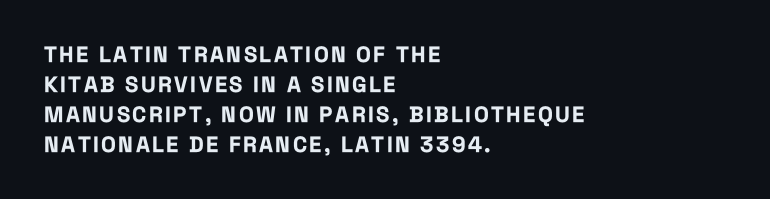
{"italic": "no", "bold": "yes", "underline": "no", "align": "left", "line_spacing": "normal", "line_spacing_ratio": 1.37, "glyph_px": 22}
